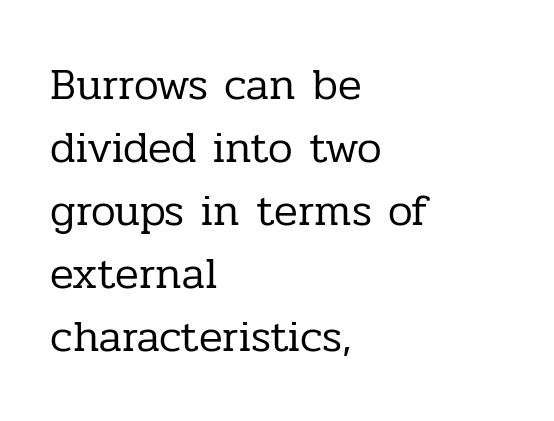
The image shows 44 px regular-weight serif type, upright; set left-aligned, normal line spacing (1.43x), normal letter spacing, not underlined; low stroke contrast and a medium x-height.
